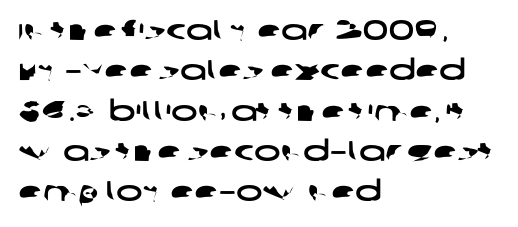
{"serif": "no", "width": "wide", "stroke_contrast": "low", "x_height": "large", "monospaced": "no", "underline": "no", "align": "left", "line_spacing": "normal", "line_spacing_ratio": 1.44, "letter_spacing": "normal", "letter_spacing_em": 0.0, "glyph_px": 28}
